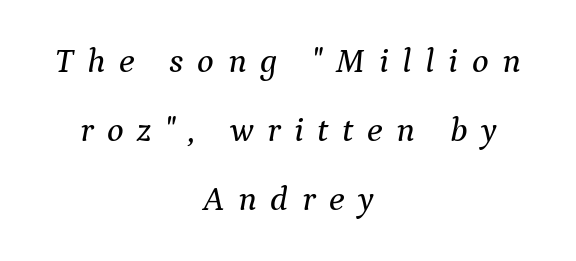
The image shows 35 px serif type, italic (leaning right); set centered, loose line spacing (1.97x), unusually wide letter spacing (+0.39 em), not underlined; medium stroke contrast and a medium x-height.
